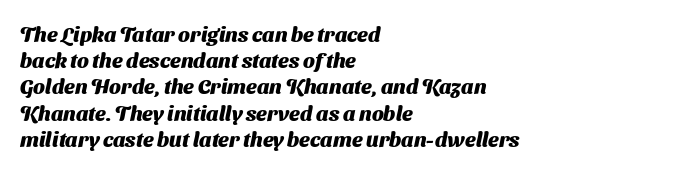
Q: Is the text bold? A: Yes.
Q: Is the text underlined? A: No.
Q: How is the paragraph aligned? A: Left-aligned.
Q: Is the spacing between letters normal or unusually wide? A: Normal.
Q: Is the spacing between lines tight, normal or loose? A: Normal.
